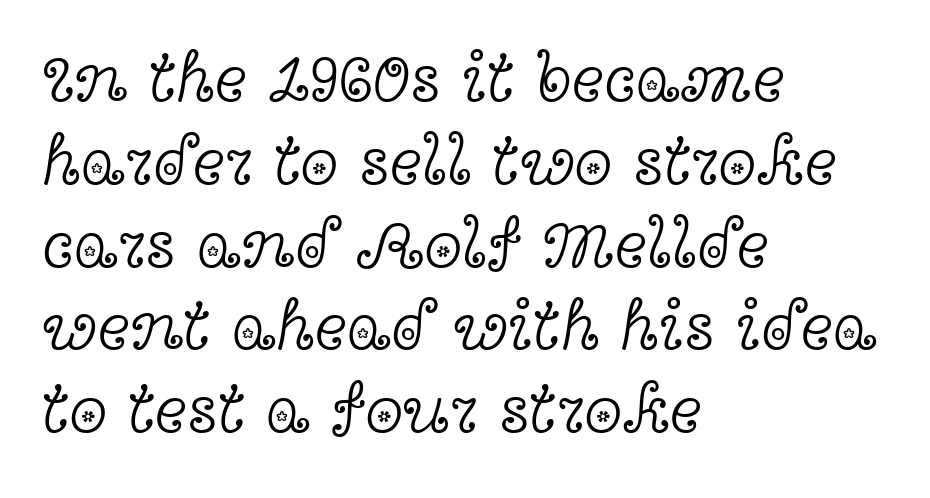
The image shows 69 px light, wide serif type, upright; set left-aligned, line spacing 1.2x, normal letter spacing, not underlined; a medium x-height.
